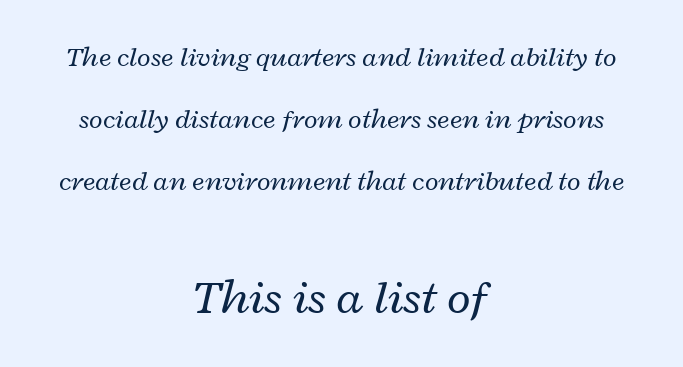
One glance says open: line gaps are wider than usual. Students, note that the glyphs here touch the page at normal intervals. The face used here has a pronounced slope to its letters. Character widths vary here, with narrow letters taking less room than wide ones. This reads as an unemphasized weight, regular at the heaviest.
